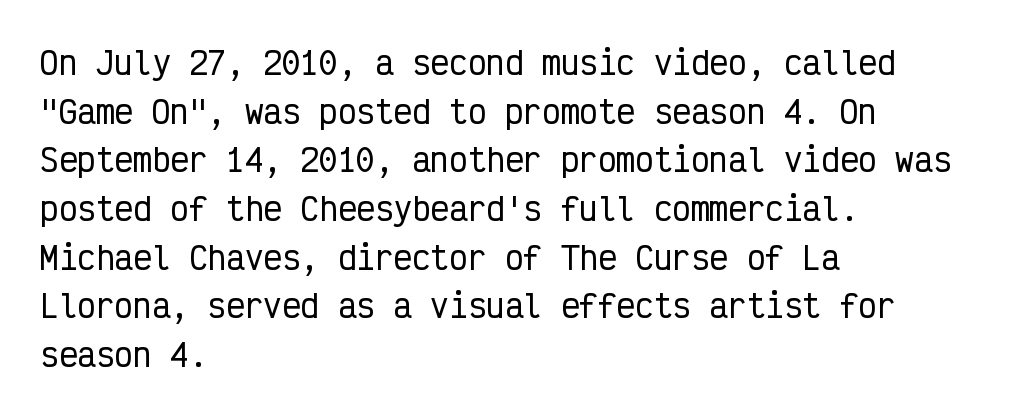
Q: Is the text italic (slanted)? A: No, it is upright.
Q: Is the typeface a serif or a sans-serif typeface? A: Sans-serif.
Q: Is the text underlined? A: No.
Q: How is the paragraph aligned? A: Left-aligned.
Q: Is the spacing between letters normal or unusually wide? A: Normal.
Q: Is the spacing between lines tight, normal or loose? A: Normal.
Q: Width (condensed, normal, or wide)? A: Condensed.
Q: Stroke contrast? A: Low.
Q: x-height? A: Medium.
Q: Monospaced? A: Yes.
